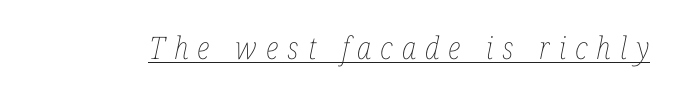
The glyphs are accompanied by a horizontal stroke just below them. Characters follow at a spacing far wider than the type designer built in. This sample uses an oblique cut, with every glyph tilted off the vertical. Weight: in the light-to-regular range. Is this a fixed-width face? No — the glyphs have proportional, varying widths.
